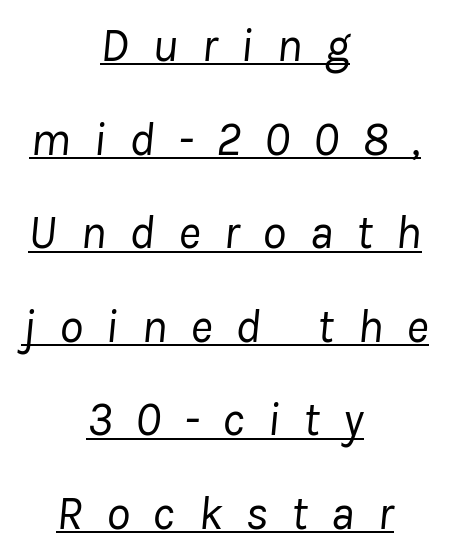
{"italic": "yes", "lean": "right", "slant_degrees": 8, "bold": "no", "weight": "regular", "width": "normal", "stroke_contrast": "low", "x_height": "medium", "monospaced": "no", "underline": "yes", "align": "center", "line_spacing": "loose", "line_spacing_ratio": 1.95, "letter_spacing": "wide", "letter_spacing_em": 0.48, "glyph_px": 48}
